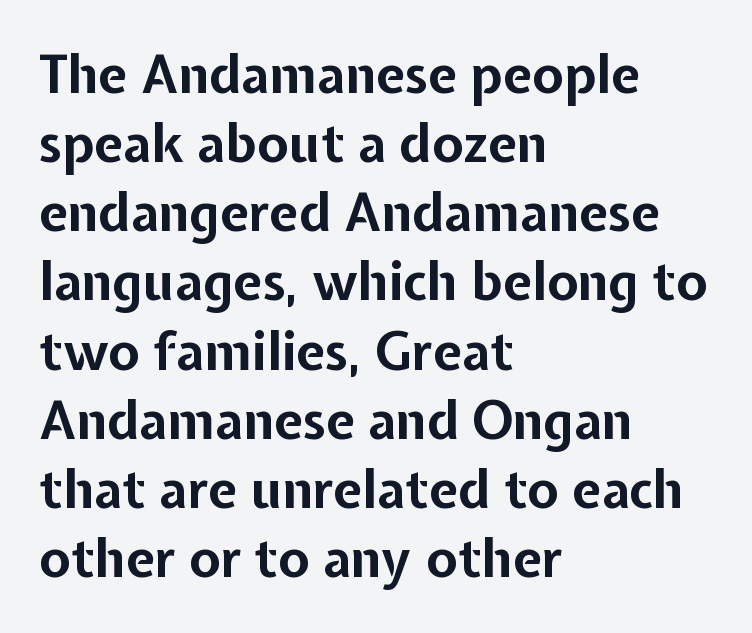
The image shows 52 px bold sans-serif type, upright; set left-aligned, normal line spacing (1.33x), normal letter spacing, not underlined; low stroke contrast and a medium x-height.
